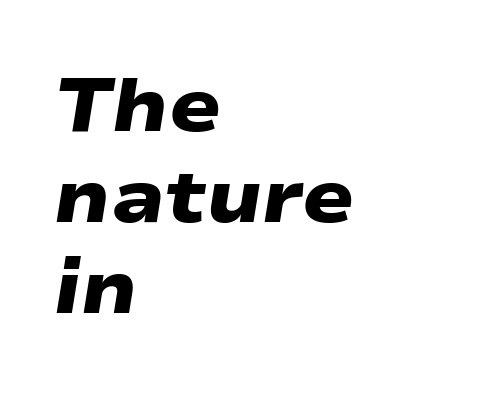
The paragraph shown leans on its left margin. The letterforms sit shoulder to shoulder at normal distance. The strip under each line holds only bare page. Unlike a traditional serif, this face leaves its strokes unadorned.
